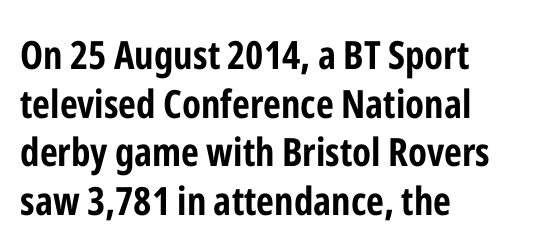
No word sits above an underline. The typesetter chose a ragged-right arrangement here. Leading matches the norm, producing a regular column. Students, note that the glyphs here touch the page at normal intervals.
